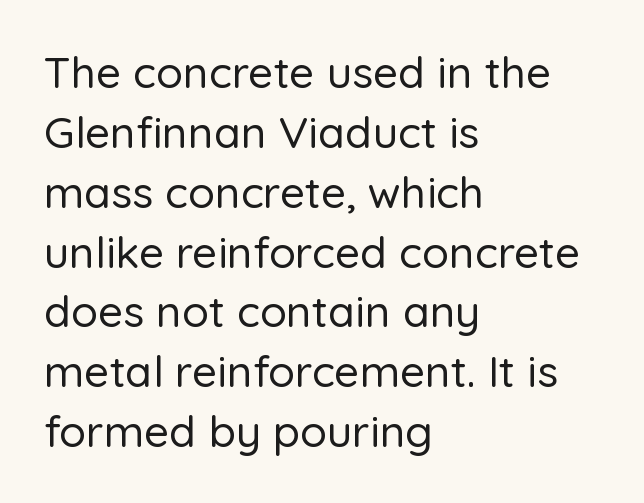
Beneath every word, the page is bare. The passage shown is typed in a proportional face where columns would drift. The designer went with a sans here, leaving each stem footless. In terms of leading, this rendering sits right in the middle. Observe the ordinary spacing: letters are neighbours, not strangers.
